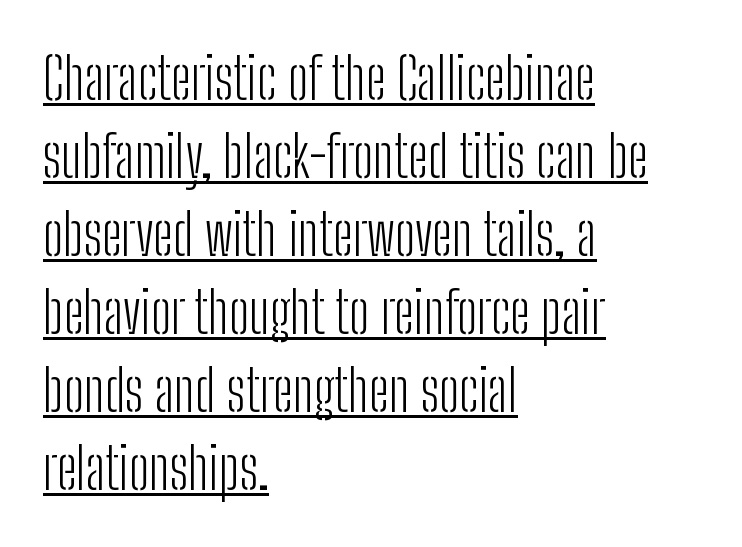
The image shows 57 px light, condensed sans-serif type, upright; set left-aligned, normal line spacing (1.37x), normal letter spacing, underlined; low stroke contrast and a medium x-height.
